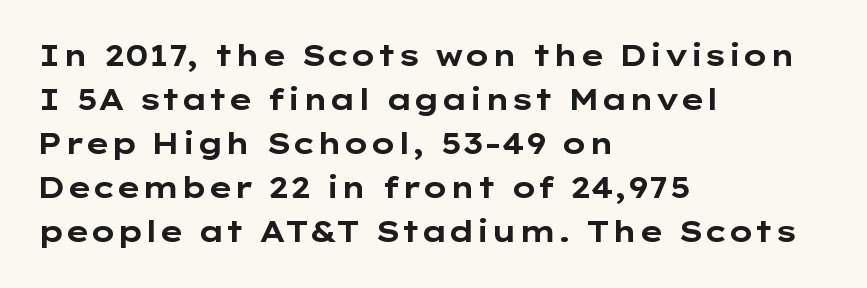
Rows of type keep a routine distance in the vertical direction. Pretty heavy lettering here — definitely bold. Every character sits straight up, as roman type does. Is this a sans? Yes — the strokes have no serifs. Standard letterfit; no display-style spreading of the glyphs. Any mark beneath the type? The region is blank.
